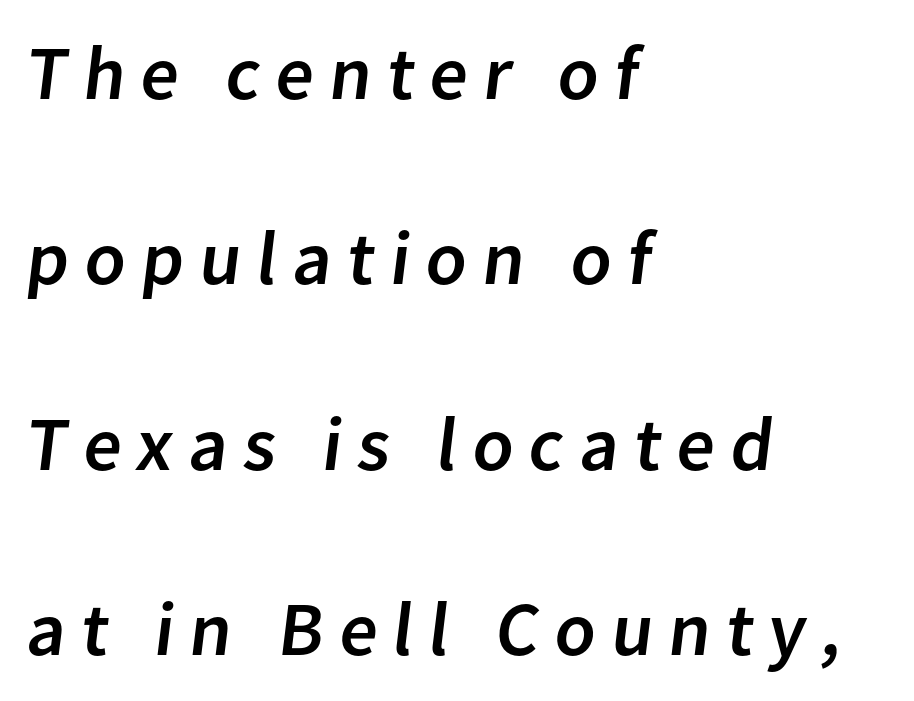
The image shows 76 px sans-serif type; set left-aligned, loose line spacing (2.44x), unusually wide letter spacing (+0.2 em), not underlined; low stroke contrast and a medium x-height.
